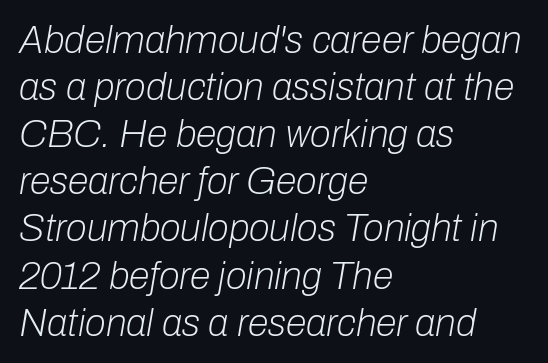
{"italic": "yes", "lean": "right", "slant_degrees": 10, "bold": "no", "weight": "light", "width": "normal", "stroke_contrast": "low", "x_height": "medium", "monospaced": "no", "underline": "no", "align": "left", "line_spacing_ratio": 1.24, "letter_spacing": "normal", "letter_spacing_em": 0.0, "glyph_px": 38}
